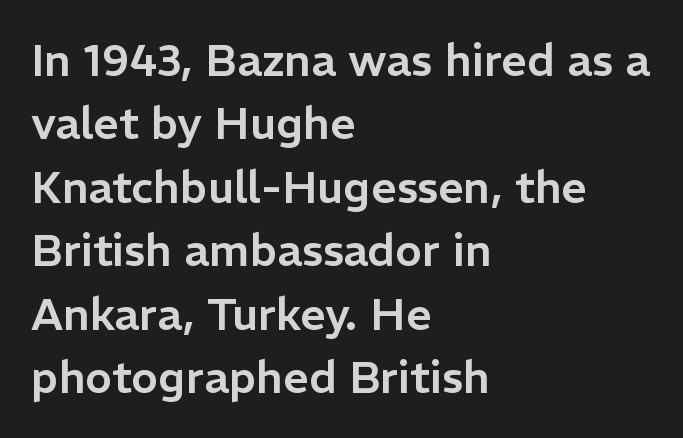
The image shows 45 px sans-serif type, upright; set left-aligned, normal line spacing (1.41x), normal letter spacing, not underlined; low stroke contrast and a medium x-height.
